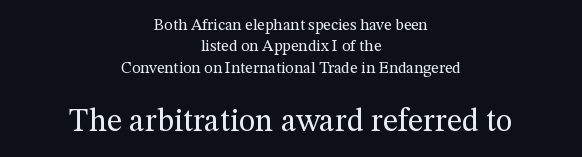
{"serif": "yes", "italic": "no", "bold": "no", "weight": "regular", "width": "normal", "stroke_contrast": "medium", "x_height": "medium", "monospaced": "no", "underline": "no", "align": "center", "line_spacing": "normal", "line_spacing_ratio": 1.33, "letter_spacing": "normal", "letter_spacing_em": 0.0, "larger_block": "second", "size_ratio": 2.0, "glyph_px": 32}
